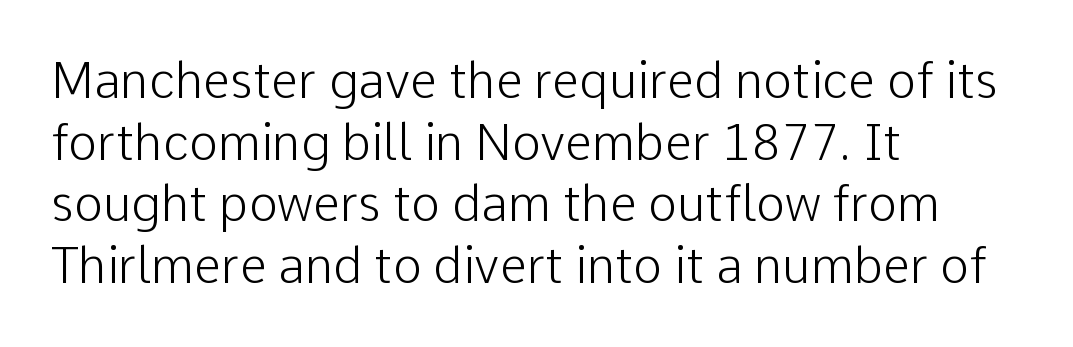
Q: Is the text bold? A: No.
Q: Is the text italic (slanted)? A: No, it is upright.
Q: Is the typeface a serif or a sans-serif typeface? A: Sans-serif.
Q: Is the text underlined? A: No.
Q: How is the paragraph aligned? A: Left-aligned.
Q: Is the spacing between letters normal or unusually wide? A: Normal.
Q: Is the spacing between lines tight, normal or loose? A: Normal.
Q: Width (condensed, normal, or wide)? A: Normal.
Q: Stroke contrast? A: Low.
Q: x-height? A: Medium.
Q: Monospaced? A: No.
